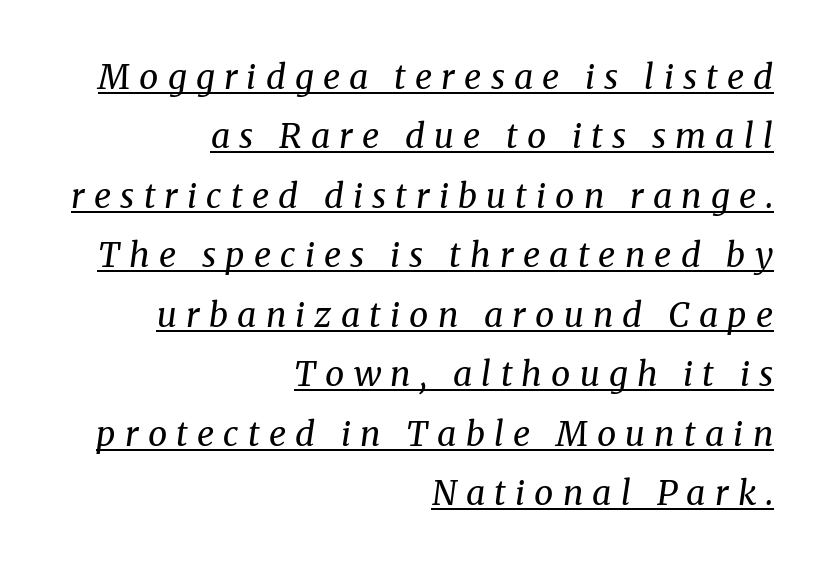
The image shows 34 px regular-weight serif type, italic (leaning right); set right-aligned, line spacing 1.75x, unusually wide letter spacing (+0.27 em), underlined; medium stroke contrast and a medium x-height.
